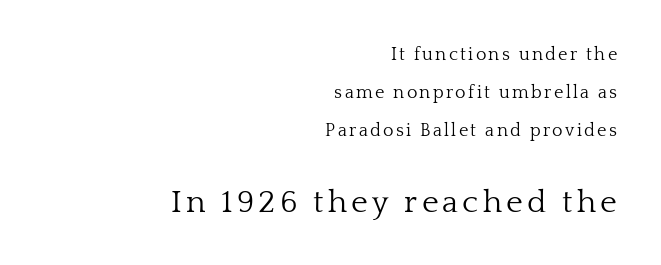
The rendering uses natural spacing where letterforms have individual widths. Is this a sans? No — the strokes have serifs. Is there any slant? The stems are plumb. Compared with typical paragraphs, the rows here are farther apart.
